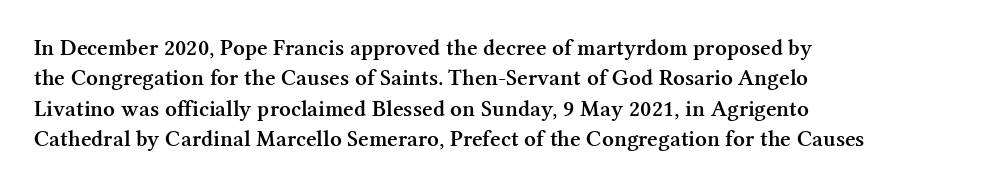
{"italic": "no", "bold": "semi", "underline": "no", "align": "left", "line_spacing": "normal", "line_spacing_ratio": 1.32, "letter_spacing": "normal", "letter_spacing_em": 0.0, "glyph_px": 23}
